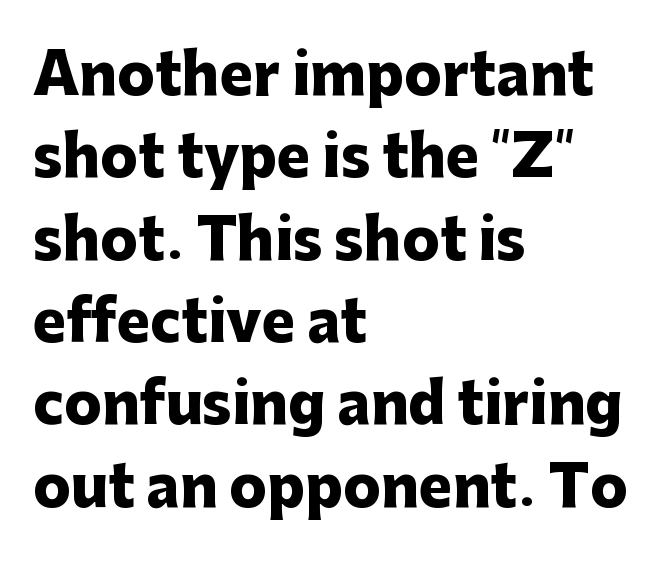
{"serif": "no", "italic": "no", "bold": "yes", "weight": "heavy", "width": "normal", "stroke_contrast": "low", "x_height": "medium", "monospaced": "no", "underline": "no", "align": "left", "line_spacing": "normal", "line_spacing_ratio": 1.47, "letter_spacing": "normal", "letter_spacing_em": 0.0, "glyph_px": 56}
